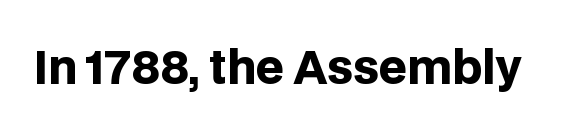
Heavy, bold letterforms. The line texture is even and compact thanks to regular tracking. Regarding serifs, this sample does without them. The letters stand straight up with perfectly vertical stems. The string is rendered with underlining switched off. Varying glyph widths throughout — classic text-font behaviour.
